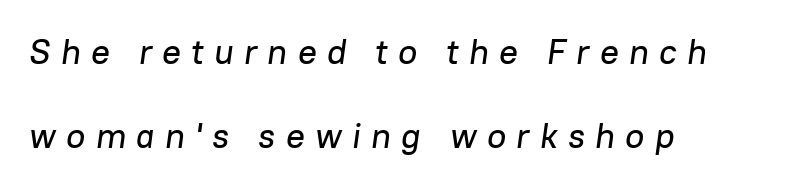
Q: Is the text italic (slanted)? A: Yes, it leans right by about 8 degrees.
Q: Is the text underlined? A: No.
Q: How is the paragraph aligned? A: Left-aligned.
Q: Is the spacing between letters normal or unusually wide? A: Unusually wide.
Q: Is the spacing between lines tight, normal or loose? A: Loose.
Q: Width (condensed, normal, or wide)? A: Normal.
Q: Stroke contrast? A: Low.
Q: x-height? A: Medium.
Q: Monospaced? A: No.
